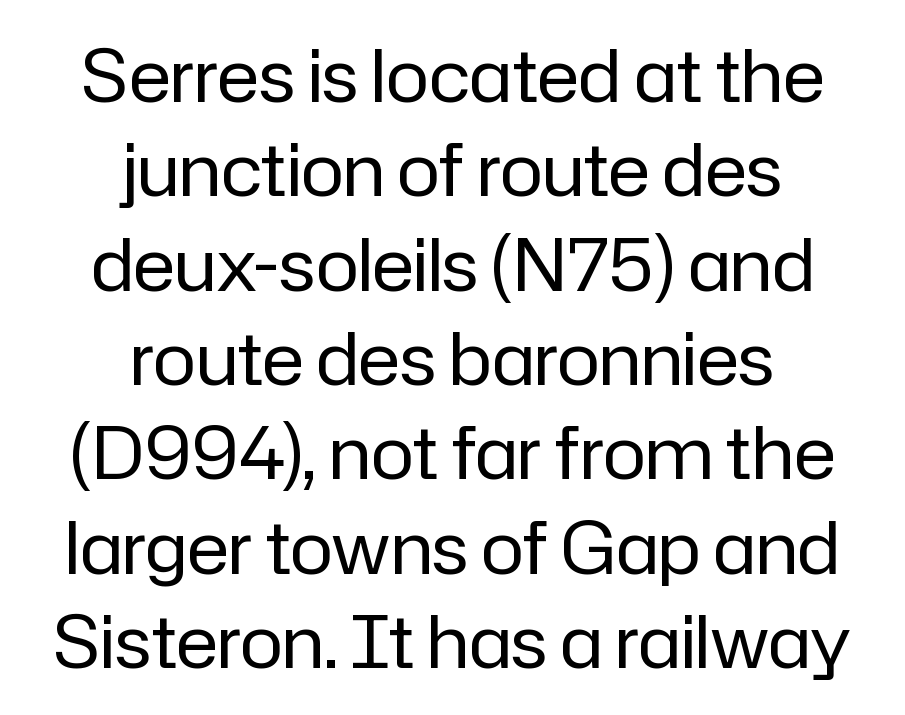
Q: Is the text bold? A: No.
Q: Is the text italic (slanted)? A: No, it is upright.
Q: Is the typeface a serif or a sans-serif typeface? A: Sans-serif.
Q: Is the text underlined? A: No.
Q: How is the paragraph aligned? A: Centered.
Q: Is the spacing between letters normal or unusually wide? A: Normal.
Q: Is the spacing between lines tight, normal or loose? A: Normal.
Q: Width (condensed, normal, or wide)? A: Normal.
Q: Stroke contrast? A: Low.
Q: x-height? A: Medium.
Q: Monospaced? A: No.
